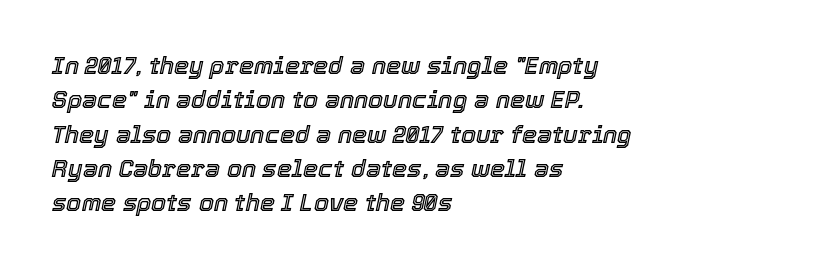
Quick note: underline off. These lines are set flush left with a ragged right edge. Here the glyphs are tracked normally, forming tight word shapes. Looking at the ascenders, they clearly lean. Evenly set lines give the paragraph a standard silhouette.
